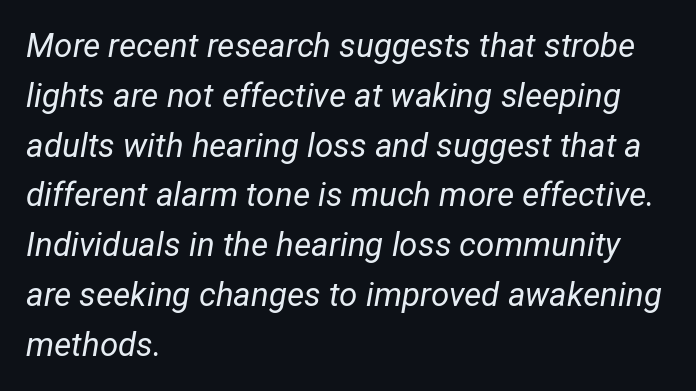
These lines sit exactly where default settings would place them. A typesetter would call this zero additional tracking. The rendering uses natural spacing where letterforms have individual widths. Weight: regular or lighter. Italic? Definitely — the glyphs are oblique.
